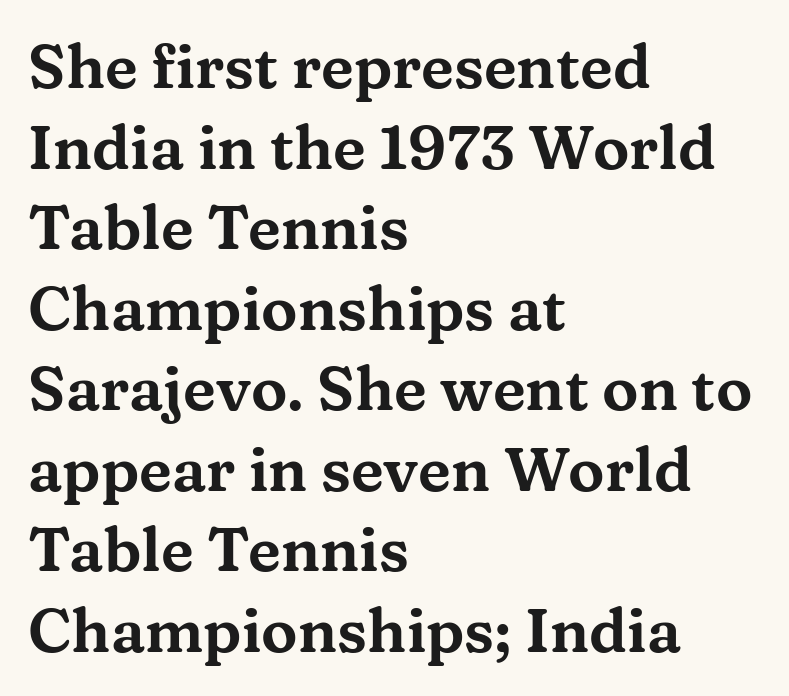
Q: Is the text italic (slanted)? A: No, it is upright.
Q: Is the typeface a serif or a sans-serif typeface? A: Serif.
Q: Is the text underlined? A: No.
Q: How is the paragraph aligned? A: Left-aligned.
Q: Is the spacing between letters normal or unusually wide? A: Normal.
Q: Is the spacing between lines tight, normal or loose? A: Normal.
Q: Width (condensed, normal, or wide)? A: Wide.
Q: Stroke contrast? A: Medium.
Q: x-height? A: Medium.
Q: Monospaced? A: No.
